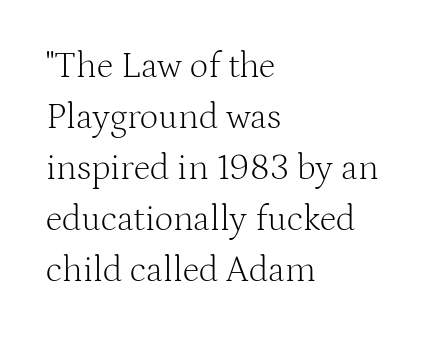
{"serif": "yes", "italic": "no", "bold": "no", "weight": "light", "width": "normal", "stroke_contrast": "medium", "x_height": "medium", "monospaced": "no", "underline": "no", "align": "left", "line_spacing": "normal", "line_spacing_ratio": 1.42, "letter_spacing": "normal", "letter_spacing_em": 0.0, "glyph_px": 36}
